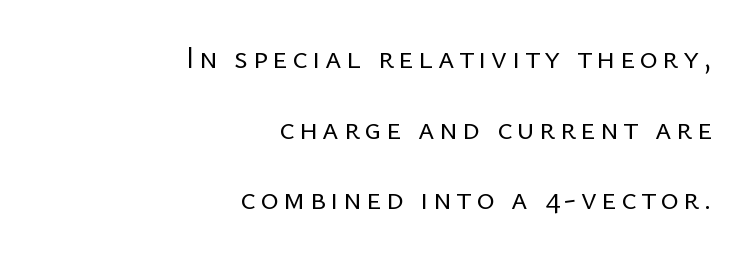
Unlike a traditional serif, this face leaves its strokes unadorned. Notice how the passage keeps a crisp vertical edge on the right only. The font's upright variant was chosen for this text. Does the leading feel generous? Absolutely, it's lavish. The space directly below the letters is spotless.
